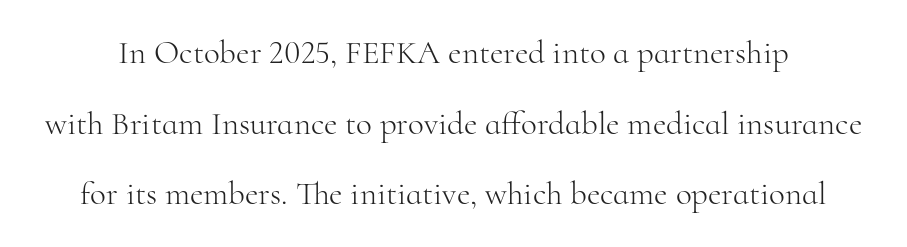
{"serif": "yes", "italic": "no", "bold": "no", "weight": "light", "width": "normal", "stroke_contrast": "high", "x_height": "small", "monospaced": "no", "underline": "no", "line_spacing": "loose", "line_spacing_ratio": 2.14, "letter_spacing": "normal", "letter_spacing_em": 0.0, "glyph_px": 33}
